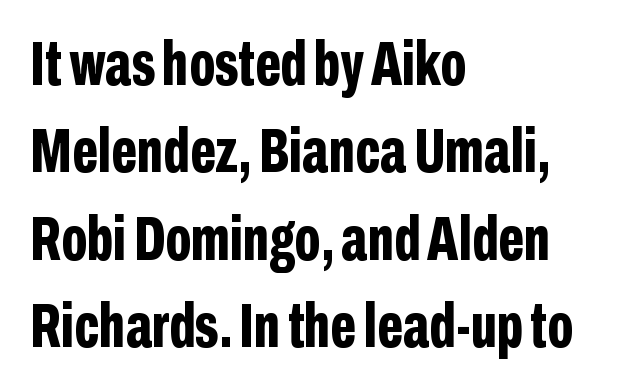
Q: Is the text bold? A: Yes.
Q: Is the text italic (slanted)? A: No, it is upright.
Q: Is the typeface a serif or a sans-serif typeface? A: Sans-serif.
Q: Is the text underlined? A: No.
Q: How is the paragraph aligned? A: Left-aligned.
Q: Is the spacing between letters normal or unusually wide? A: Normal.
Q: Is the spacing between lines tight, normal or loose? A: Normal.
Q: Width (condensed, normal, or wide)? A: Condensed.
Q: Stroke contrast? A: Low.
Q: x-height? A: Medium.
Q: Monospaced? A: No.
